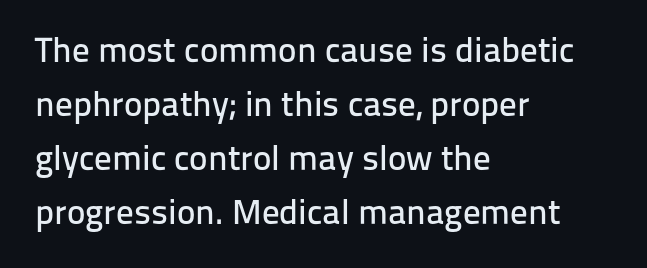
Q: Is the text italic (slanted)? A: No, it is upright.
Q: Is the typeface a serif or a sans-serif typeface? A: Sans-serif.
Q: Is the text underlined? A: No.
Q: How is the paragraph aligned? A: Left-aligned.
Q: Is the spacing between letters normal or unusually wide? A: Normal.
Q: Is the spacing between lines tight, normal or loose? A: Normal.
Q: Width (condensed, normal, or wide)? A: Normal.
Q: Stroke contrast? A: Low.
Q: x-height? A: Medium.
Q: Monospaced? A: No.
